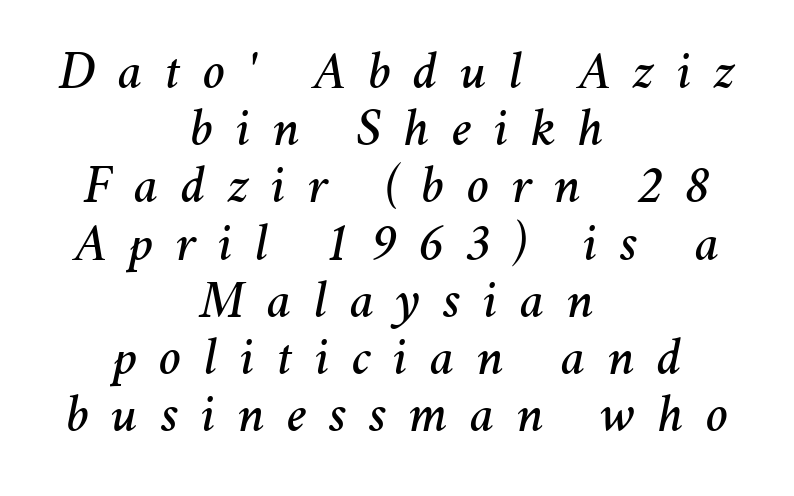
Q: Is the text italic (slanted)? A: Yes, it leans right by about 11 degrees.
Q: Is the text underlined? A: No.
Q: How is the paragraph aligned? A: Centered.
Q: Is the spacing between letters normal or unusually wide? A: Unusually wide.
Q: Is the spacing between lines tight, normal or loose? A: Tight.
Q: Width (condensed, normal, or wide)? A: Normal.
Q: Stroke contrast? A: Medium.
Q: x-height? A: Medium.
Q: Monospaced? A: No.
